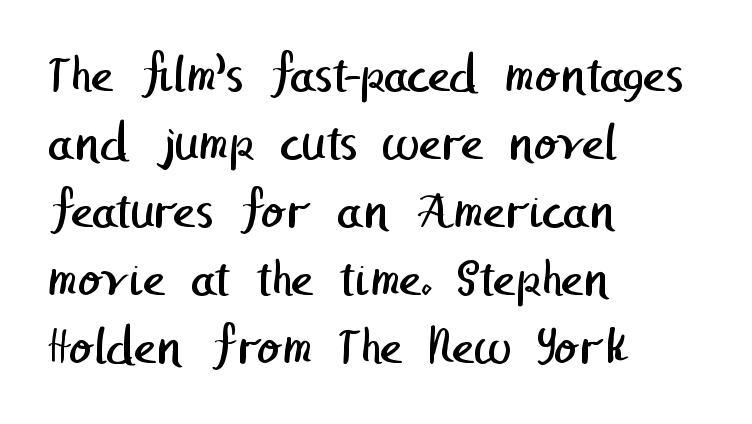
The image shows 54 px regular-weight sans-serif type; set left-aligned, normal line spacing (1.26x), normal letter spacing, not underlined; low stroke contrast and a medium x-height.
